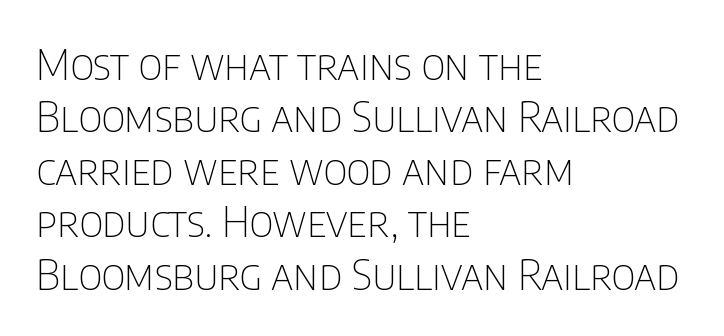
The image shows 42 px thin, condensed sans-serif type, upright; set left-aligned, normal line spacing (1.25x), normal letter spacing, not underlined; low stroke contrast and a large x-height.
